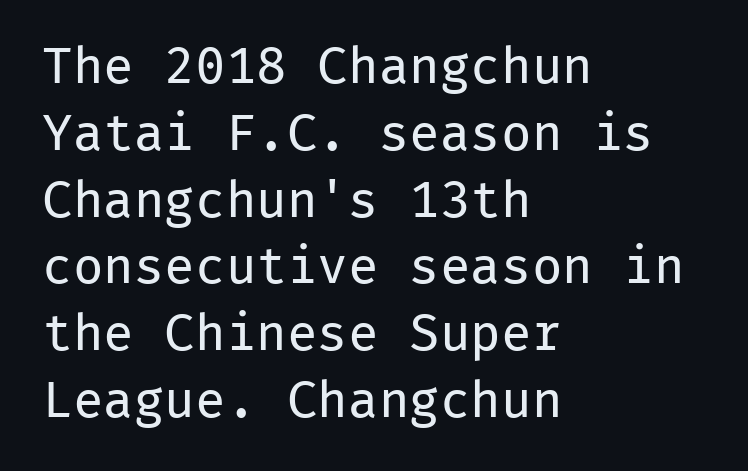
{"serif": "no", "italic": "no", "bold": "no", "weight": "regular", "width": "normal", "stroke_contrast": "low", "x_height": "medium", "monospaced": "yes", "underline": "no", "align": "left", "line_spacing": "normal", "line_spacing_ratio": 1.31, "letter_spacing": "normal", "letter_spacing_em": 0.0, "glyph_px": 51}
